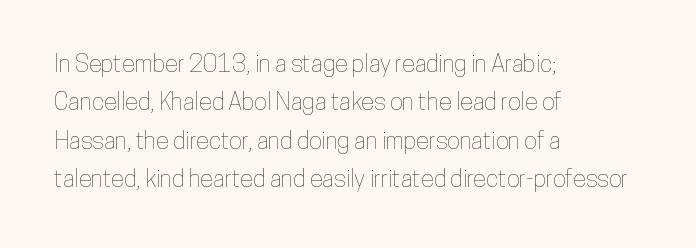
The image shows 24 px text type, upright; set left-aligned, normal line spacing (1.6x), normal letter spacing, not underlined.
